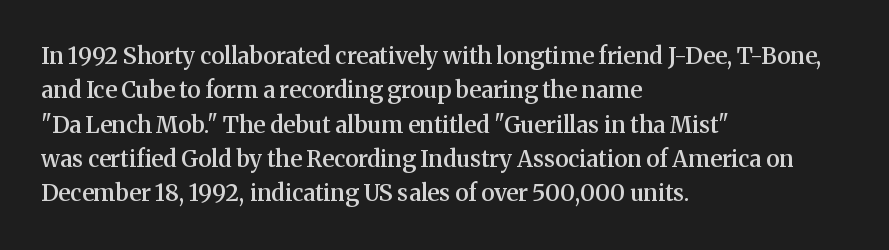
{"italic": "no", "bold": "semi", "underline": "no", "align": "left", "line_spacing": "normal", "line_spacing_ratio": 1.49, "letter_spacing": "normal", "letter_spacing_em": 0.0, "glyph_px": 23}
